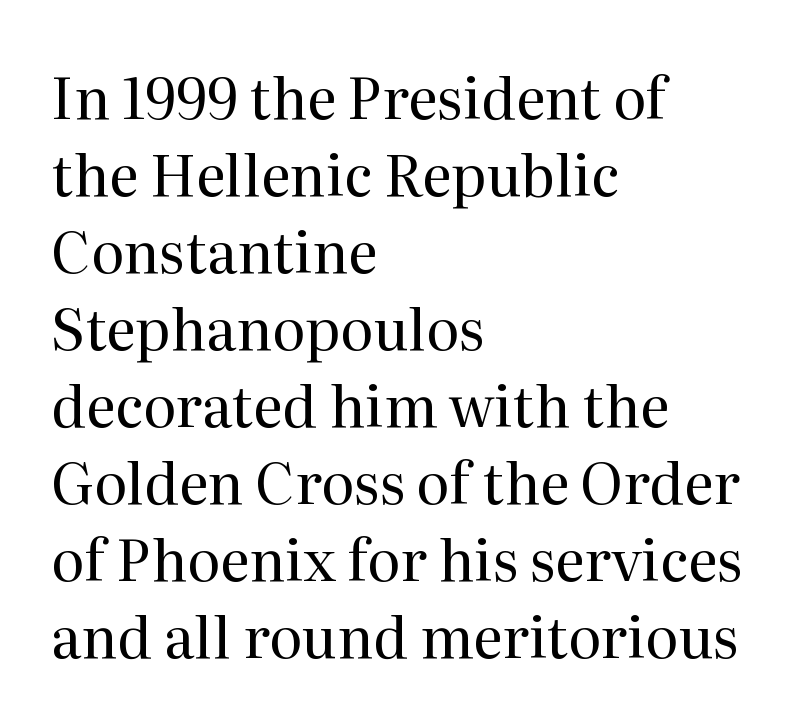
The image shows 57 px regular-weight serif type, upright; set left-aligned, normal line spacing (1.35x), normal letter spacing, not underlined; medium stroke contrast and a medium x-height.
